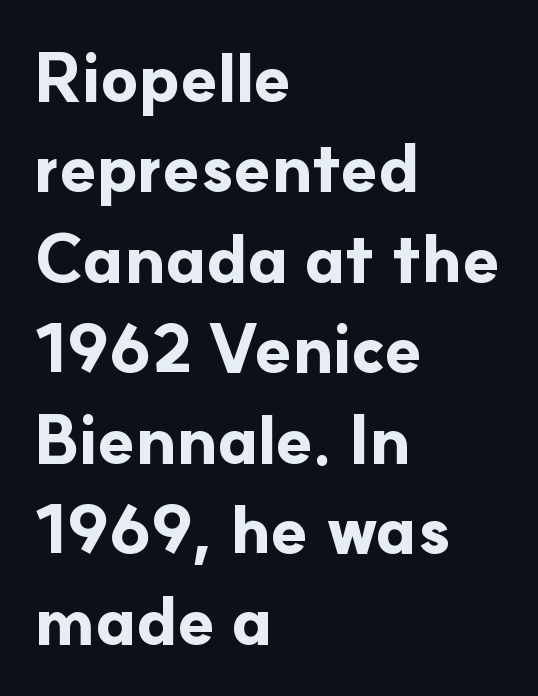
Q: Is the text bold? A: Yes.
Q: Is the text italic (slanted)? A: No, it is upright.
Q: Is the typeface a serif or a sans-serif typeface? A: Sans-serif.
Q: Is the text underlined? A: No.
Q: How is the paragraph aligned? A: Left-aligned.
Q: Is the spacing between letters normal or unusually wide? A: Normal.
Q: Is the spacing between lines tight, normal or loose? A: Normal.
Q: Width (condensed, normal, or wide)? A: Normal.
Q: Stroke contrast? A: Low.
Q: x-height? A: Small.
Q: Monospaced? A: No.
